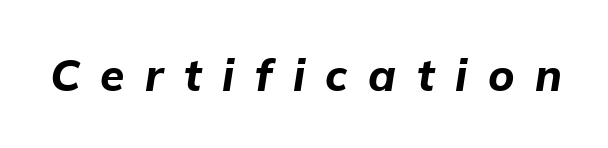
The image shows 44 px bold type, italic (leaning right); set unusually wide letter spacing (+0.47 em), not underlined; low stroke contrast and a medium x-height.
